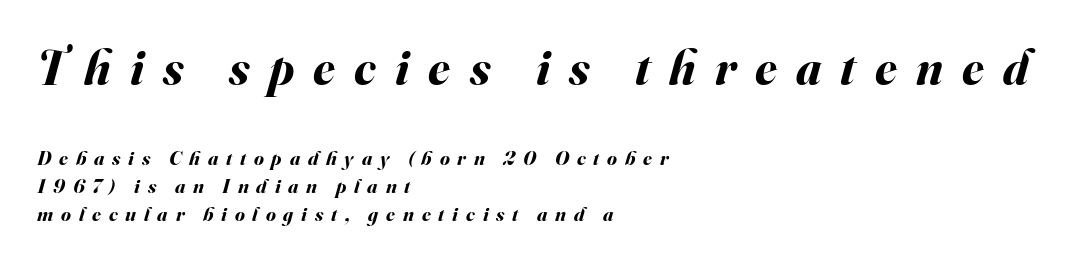
The image shows 49 px bold type, italic (leaning right); set left-aligned, normal line spacing (1.4x), unusually wide letter spacing (+0.39 em), not underlined; the first (top) block is 2.45x larger; medium stroke contrast and a small x-height.
